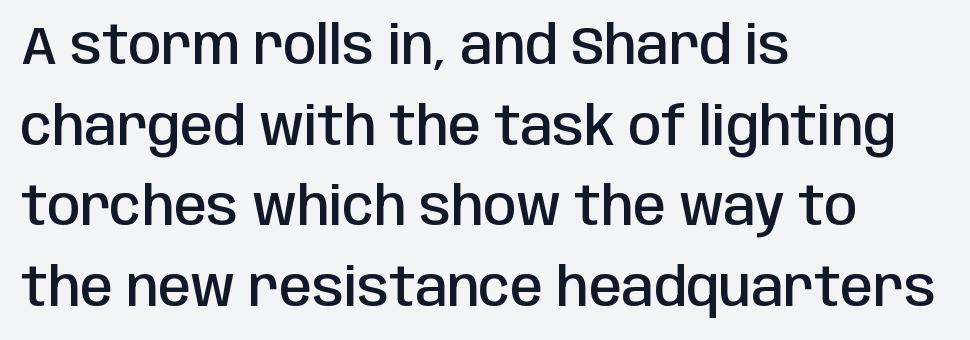
Q: Is the text bold? A: Semi-bold.
Q: Is the text italic (slanted)? A: No, it is upright.
Q: Is the typeface a serif or a sans-serif typeface? A: Sans-serif.
Q: Is the text underlined? A: No.
Q: How is the paragraph aligned? A: Left-aligned.
Q: Is the spacing between letters normal or unusually wide? A: Normal.
Q: Is the spacing between lines tight, normal or loose? A: Normal.
Q: Width (condensed, normal, or wide)? A: Condensed.
Q: Stroke contrast? A: Low.
Q: x-height? A: Large.
Q: Monospaced? A: No.
